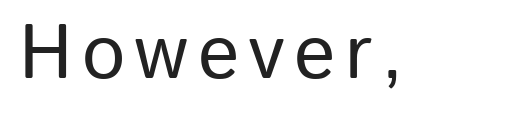
Q: Is the text italic (slanted)? A: No, it is upright.
Q: Is the typeface a serif or a sans-serif typeface? A: Sans-serif.
Q: Is the text underlined? A: No.
Q: Width (condensed, normal, or wide)? A: Normal.
Q: Stroke contrast? A: Low.
Q: x-height? A: Medium.
Q: Monospaced? A: No.
